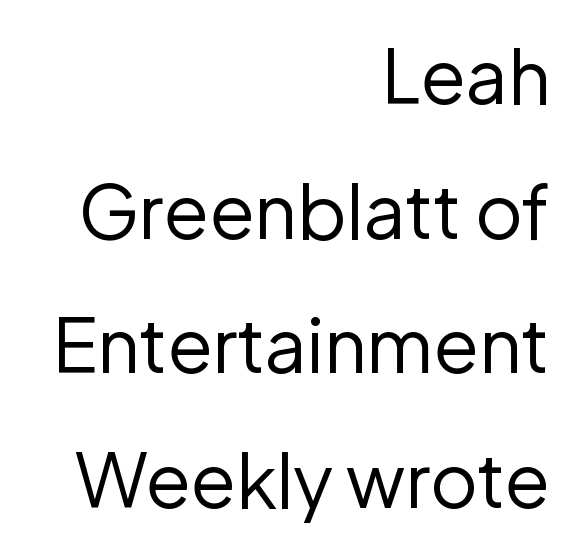
Words appear dense and cohesive because spacing is normal. The font sits on the lighter half of the weight spectrum, regular included. Each letter keeps its own natural width here, so spacing adapts to shape. Italic: no, the glyphs are upright roman. In terms of letterform style, serifs are entirely absent. A bare baseline throughout the passage.
